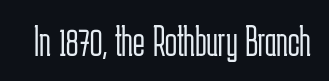
These lines are rendered in a variable-pitch font. How are the letters spaced? Ordinarily, with no added tracking. The font's upright variant was chosen for this text. The letters look calm and open, with moderate or lighter stems. Only glyphs here, with clear space below each row. In terms of letterform style, serifs are entirely absent.
